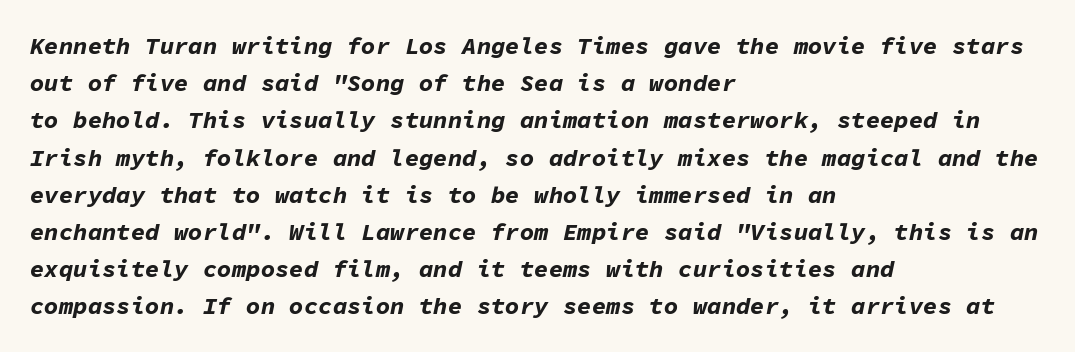
Q: Is the text bold? A: Yes.
Q: Is the text italic (slanted)? A: Yes, it leans right by about 11 degrees.
Q: Is the text underlined? A: No.
Q: How is the paragraph aligned? A: Left-aligned.
Q: Is the spacing between letters normal or unusually wide? A: Normal.
Q: Is the spacing between lines tight, normal or loose? A: Normal.
